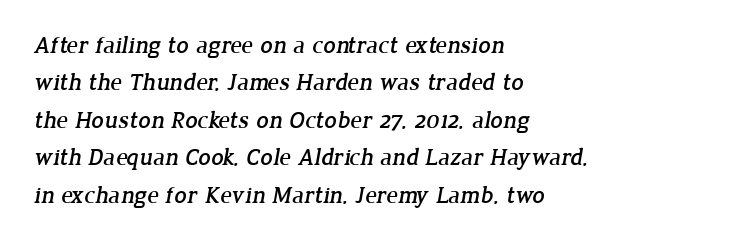
Has an underline been added? It has not. Vertical spacing — default. The lines are quadded left. No extra tracking has been applied to these lines.
